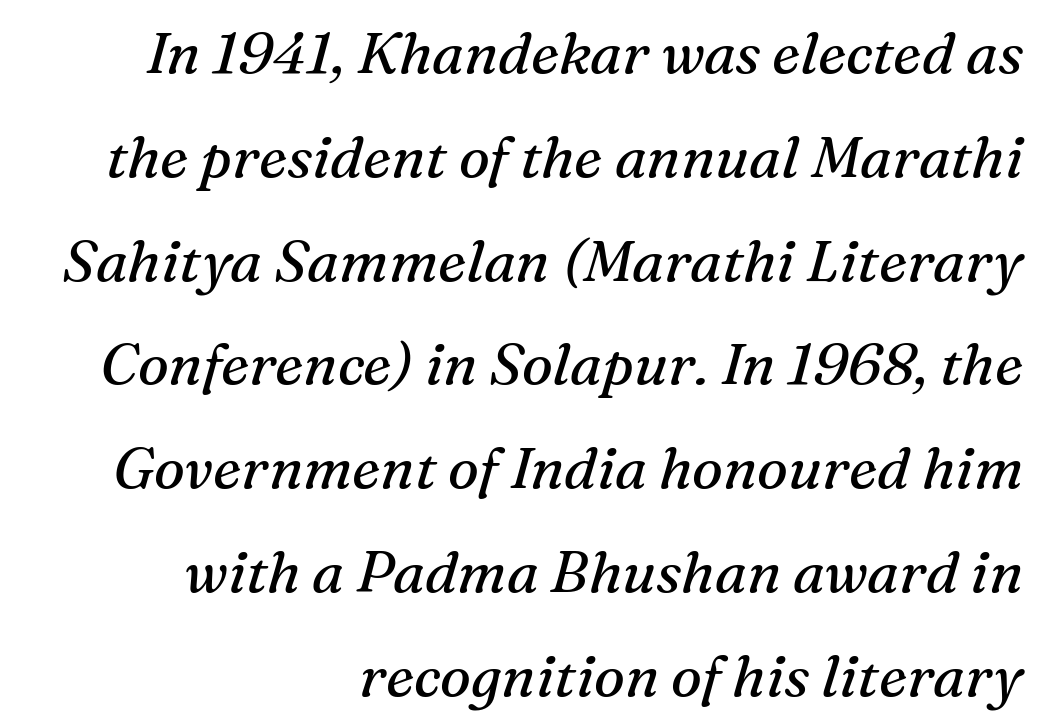
Q: Is the text bold? A: No.
Q: Is the text italic (slanted)? A: Yes, it leans right by about 16 degrees.
Q: Is the typeface a serif or a sans-serif typeface? A: Serif.
Q: Is the text underlined? A: No.
Q: How is the paragraph aligned? A: Right-aligned.
Q: Is the spacing between letters normal or unusually wide? A: Normal.
Q: Width (condensed, normal, or wide)? A: Normal.
Q: Stroke contrast? A: Medium.
Q: x-height? A: Medium.
Q: Monospaced? A: No.
